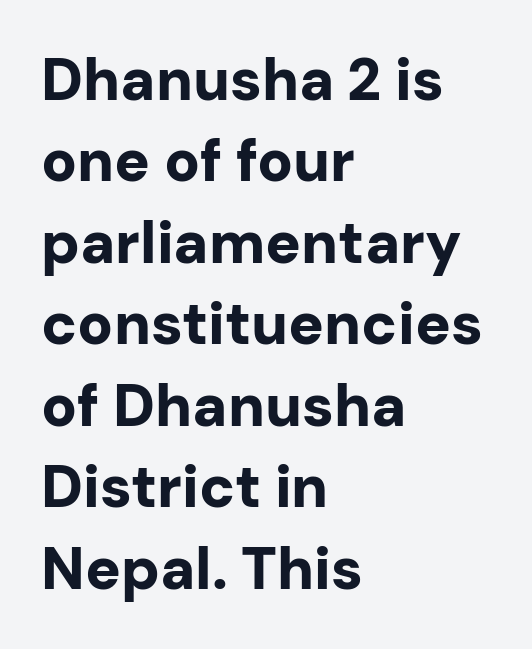
{"serif": "no", "italic": "no", "bold": "yes", "weight": "bold", "width": "normal", "stroke_contrast": "low", "x_height": "medium", "monospaced": "no", "underline": "no", "align": "left", "line_spacing": "normal", "line_spacing_ratio": 1.38, "letter_spacing": "normal", "letter_spacing_em": 0.0, "glyph_px": 59}
